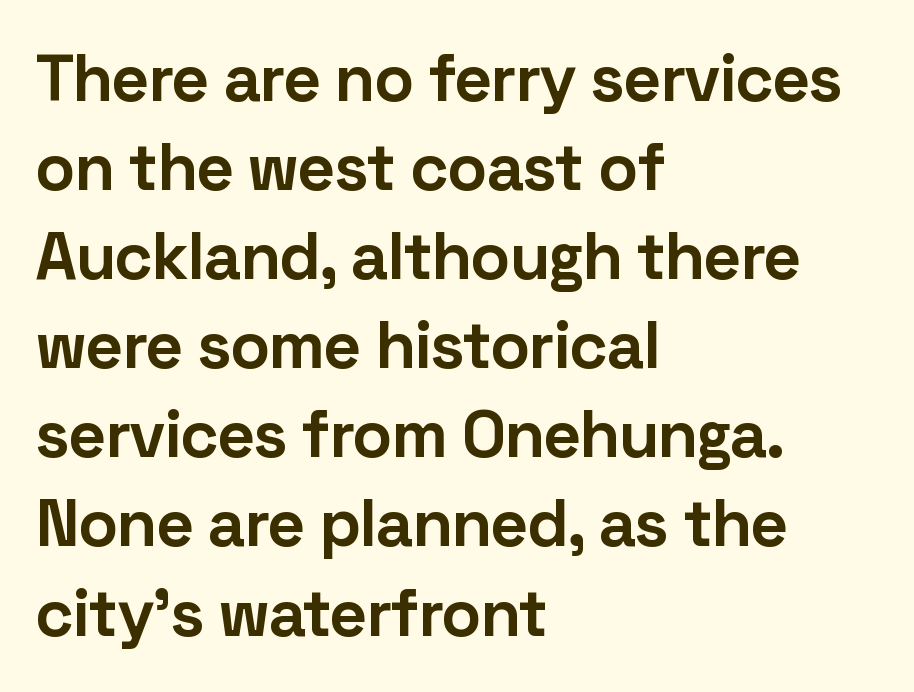
The image shows 66 px bold sans-serif type, upright; set left-aligned, normal line spacing (1.35x), normal letter spacing, not underlined; low stroke contrast and a medium x-height.
